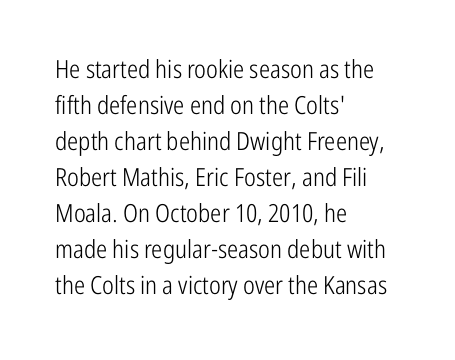
The rendering anchors every line to the left-hand side. Words appear dense and cohesive because spacing is normal. Does the leading feel generous? No, just average. A quiet, ordinary-to-light weight characterises the typeface.
